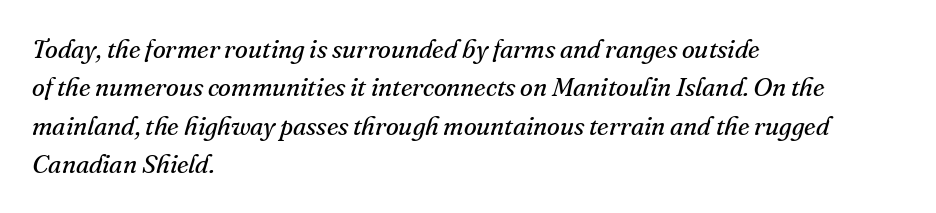
Q: Is the text bold? A: No.
Q: Is the text italic (slanted)? A: Yes, it leans right by about 16 degrees.
Q: Is the text underlined? A: No.
Q: How is the paragraph aligned? A: Left-aligned.
Q: Is the spacing between letters normal or unusually wide? A: Normal.
Q: Is the spacing between lines tight, normal or loose? A: Normal.
